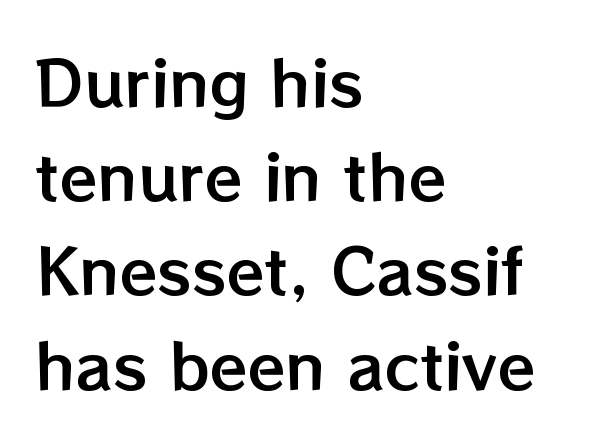
The image shows 62 px text type, upright; set left-aligned, normal line spacing (1.52x), normal letter spacing, not underlined; low stroke contrast and a medium x-height.
